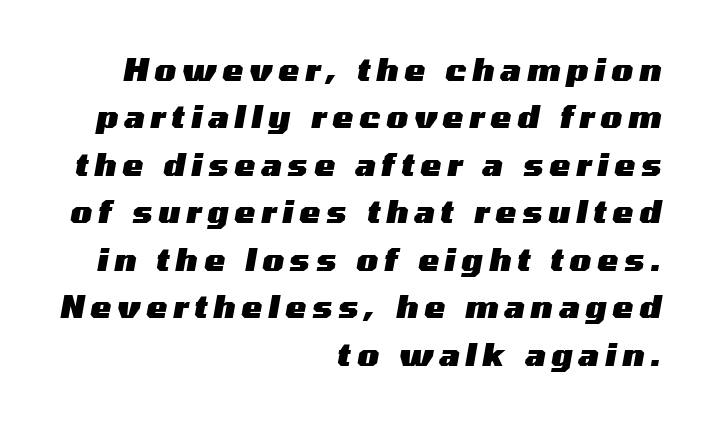
The image shows 31 px heavy, wide type, italic (leaning right); set right-aligned, normal line spacing (1.53x), unusually wide letter spacing (+0.2 em), not underlined; medium stroke contrast and a medium x-height.
